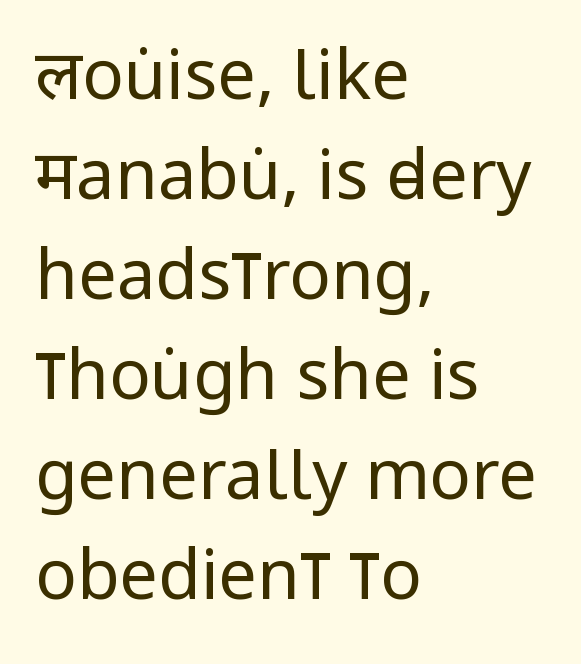
The image shows 69 px regular-weight, condensed sans-serif type, upright; set left-aligned, normal line spacing (1.45x), normal letter spacing, not underlined; low stroke contrast and a large x-height.
